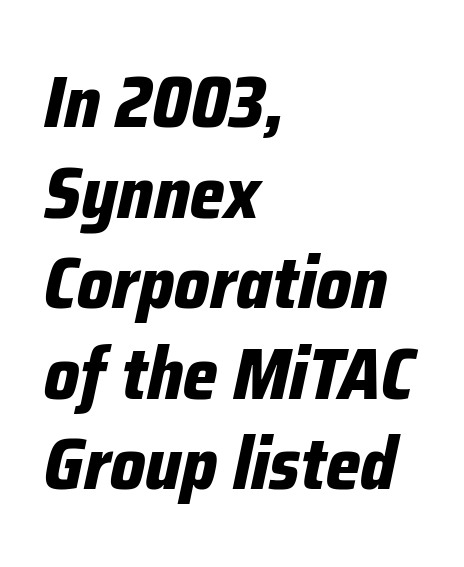
Q: Is the text bold? A: Yes.
Q: Is the text italic (slanted)? A: Yes, it leans right by about 12 degrees.
Q: Is the text underlined? A: No.
Q: How is the paragraph aligned? A: Left-aligned.
Q: Is the spacing between letters normal or unusually wide? A: Normal.
Q: Width (condensed, normal, or wide)? A: Condensed.
Q: Stroke contrast? A: Low.
Q: x-height? A: Medium.
Q: Monospaced? A: No.
